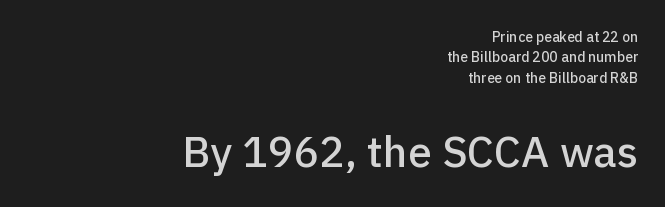
Q: Is the text italic (slanted)? A: No, it is upright.
Q: Is the typeface a serif or a sans-serif typeface? A: Sans-serif.
Q: Is the text underlined? A: No.
Q: How is the paragraph aligned? A: Right-aligned.
Q: Is the spacing between letters normal or unusually wide? A: Normal.
Q: Is the spacing between lines tight, normal or loose? A: Normal.
Q: Which block of text is set in a larger size, the first (top) or the second (bottom)? A: The second (bottom) one.
Q: Width (condensed, normal, or wide)? A: Normal.
Q: Stroke contrast? A: Low.
Q: x-height? A: Medium.
Q: Monospaced? A: No.
